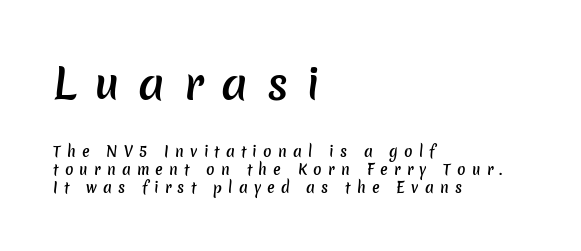
Q: Is the text bold? A: Semi-bold.
Q: Is the typeface a serif or a sans-serif typeface? A: Sans-serif.
Q: Is the text underlined? A: No.
Q: How is the paragraph aligned? A: Left-aligned.
Q: Is the spacing between letters normal or unusually wide? A: Unusually wide.
Q: Is the spacing between lines tight, normal or loose? A: Normal.
Q: Which block of text is set in a larger size, the first (top) or the second (bottom)? A: The first (top) one.
Q: Width (condensed, normal, or wide)? A: Normal.
Q: Stroke contrast? A: Low.
Q: x-height? A: Medium.
Q: Monospaced? A: No.
